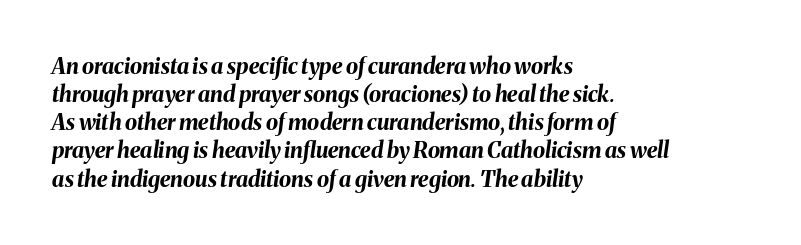
{"italic": "yes", "lean": "right", "slant_degrees": 8, "bold": "yes", "underline": "no", "align": "left", "line_spacing": "normal", "line_spacing_ratio": 1.28, "letter_spacing": "normal", "letter_spacing_em": 0.0, "glyph_px": 22}
